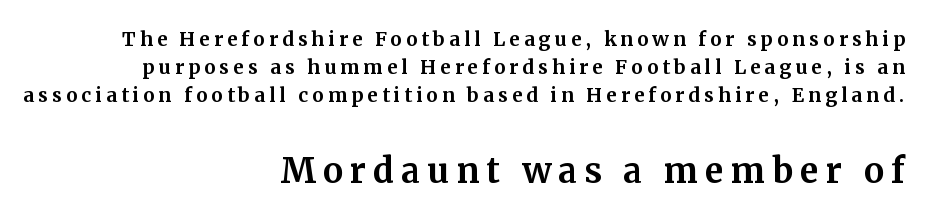
The space directly below the letters is spotless. Character widths vary here, with narrow letters taking less room than wide ones. Of the two passages, the one underneath uses the larger point size. Check where the strokes stop: tiny serifs finish them off. In CSS terms this would be text-align: right. Honestly, the rows look squashed on top of each other.
